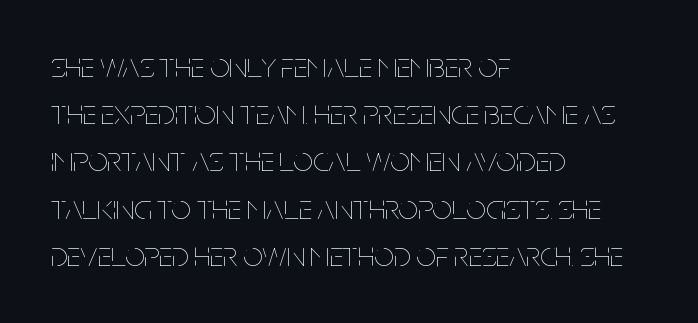
{"italic": "no", "bold": "no", "weight": "thin", "width": "condensed", "stroke_contrast": "low", "x_height": "large", "monospaced": "no", "underline": "no", "align": "left", "line_spacing": "normal", "line_spacing_ratio": 1.35, "letter_spacing": "normal", "letter_spacing_em": 0.0, "glyph_px": 35}
